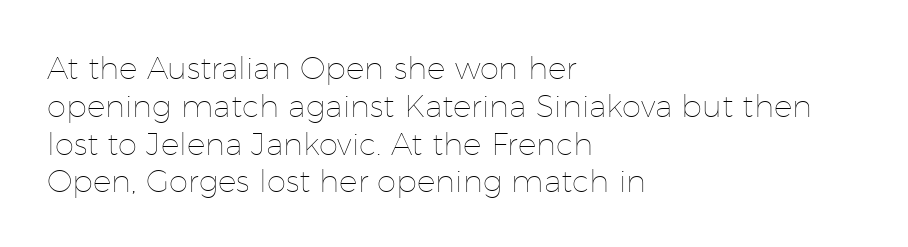
Q: Is the text bold? A: No.
Q: Is the text italic (slanted)? A: No, it is upright.
Q: Is the text underlined? A: No.
Q: How is the paragraph aligned? A: Left-aligned.
Q: Is the spacing between letters normal or unusually wide? A: Normal.
Q: Width (condensed, normal, or wide)? A: Normal.
Q: Stroke contrast? A: Low.
Q: x-height? A: Medium.
Q: Monospaced? A: No.
